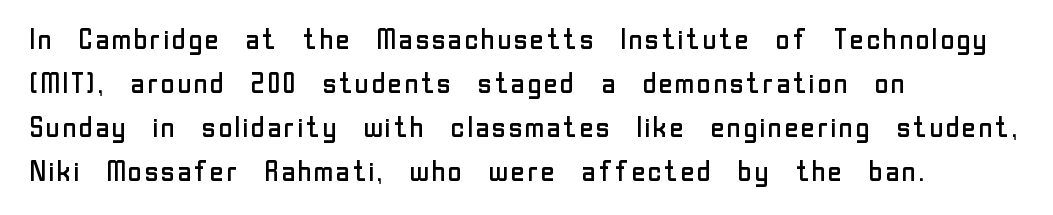
Unlike a traditional serif, this face leaves its strokes unadorned. Leftover space on each line is placed entirely after the last word. Is this a fixed-width face? No — the glyphs have proportional, varying widths. Has an underline been added? It has not. Style check: upright. Each stroke keeps to a modest, everyday thickness or less.
